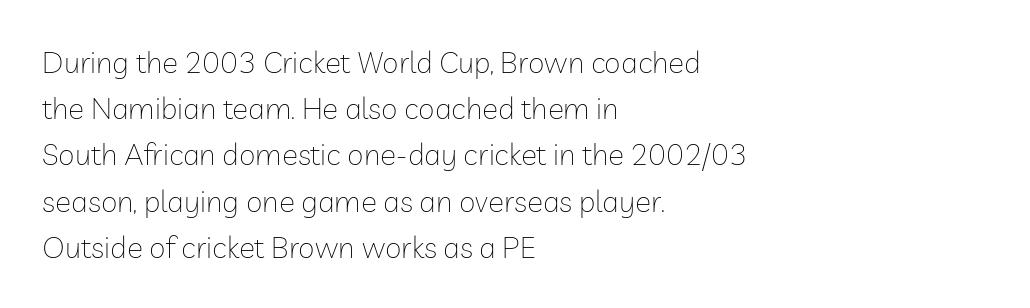
The image shows 30 px thin sans-serif type, upright; set left-aligned, normal line spacing (1.54x), normal letter spacing, not underlined; low stroke contrast and a medium x-height.
